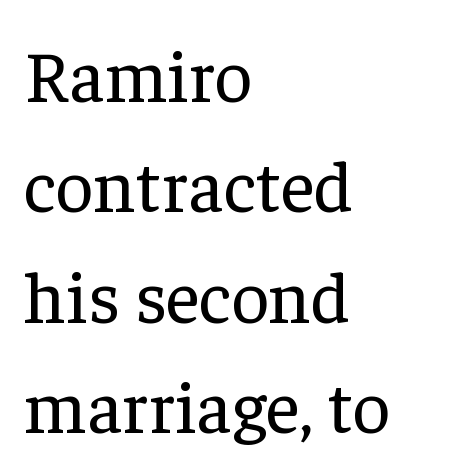
The line-height multiplier appears to be the usual default. Old-style or modern, the face here clearly has serifs. This sample has the flowing, uneven cadence of proportional lettering. The horizontal fit of the characters is conventional and even.
